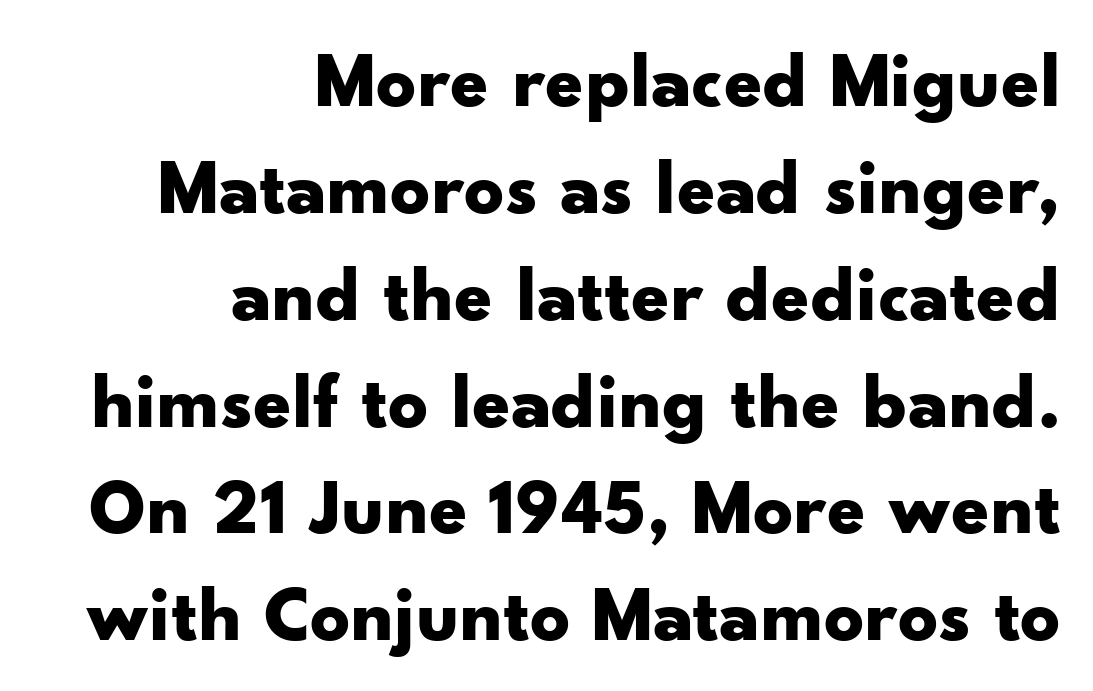
The typography opts for an upright posture over an oblique one. On the weight axis this lands at bold, roughly 700. Horizontal bands of white between lines are of average thickness. Do the characters align in a grid? No, the font is proportional. Rule under the text: the space is simply empty. Horizontally, the lines are justified to the trailing edge only.
